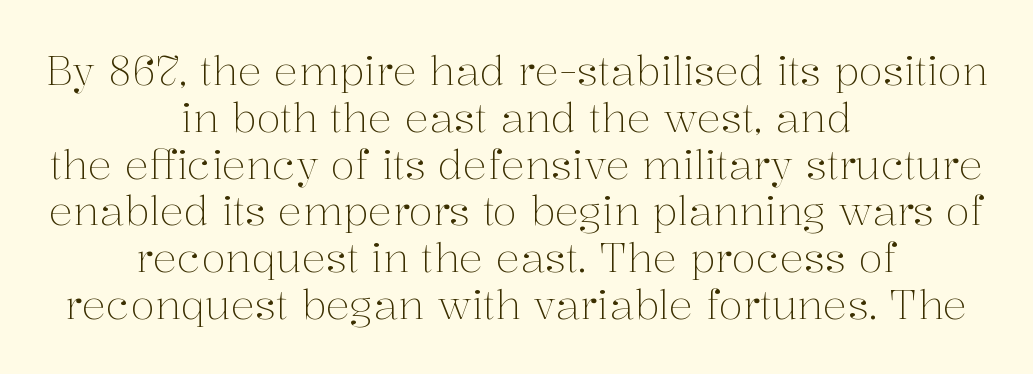
Here the designer chose a conventional face with non-uniform glyph widths. Counters stay open thanks to moderate or lighter strokes. These lines were composed using upright roman letters. Clear beneath every line of the passage. Horizontally, the lines are justified to the midpoint only.
